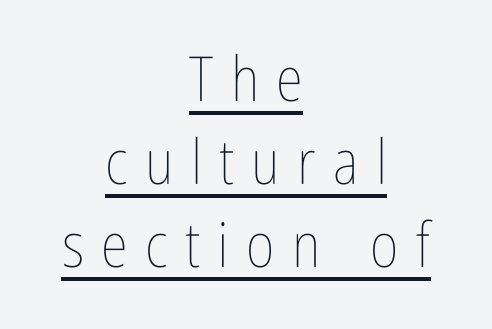
Q: Is the text bold? A: No.
Q: Is the text italic (slanted)? A: No, it is upright.
Q: Is the text underlined? A: Yes.
Q: How is the paragraph aligned? A: Centered.
Q: Is the spacing between letters normal or unusually wide? A: Unusually wide.
Q: Is the spacing between lines tight, normal or loose? A: Normal.
Q: Width (condensed, normal, or wide)? A: Condensed.
Q: Stroke contrast? A: Low.
Q: x-height? A: Medium.
Q: Monospaced? A: No.
